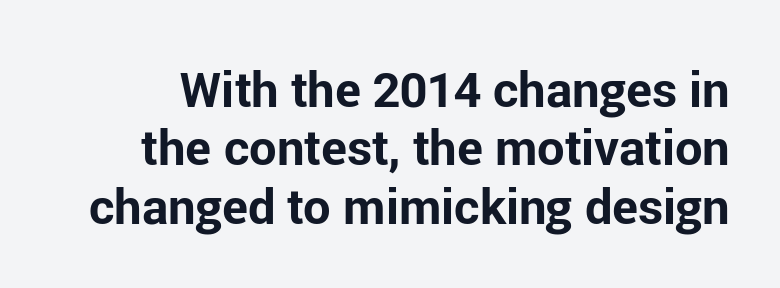
The image shows 49 px bold sans-serif type, upright; set line spacing 1.19x, normal letter spacing, not underlined; low stroke contrast and a medium x-height.
